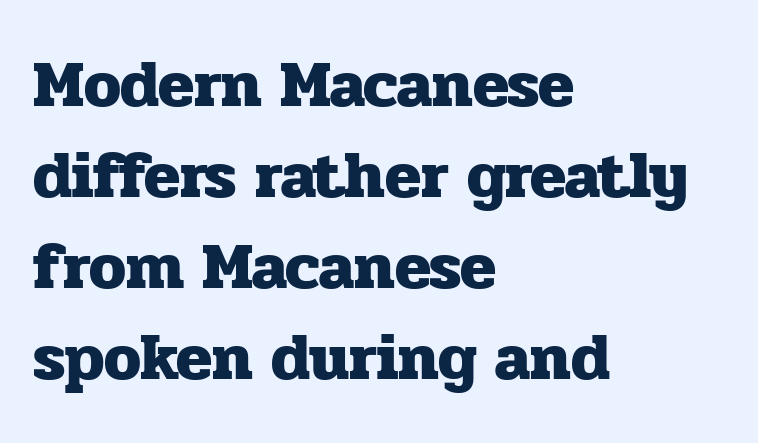
Q: Is the text bold? A: Yes.
Q: Is the text italic (slanted)? A: No, it is upright.
Q: Is the typeface a serif or a sans-serif typeface? A: Serif.
Q: Is the text underlined? A: No.
Q: How is the paragraph aligned? A: Left-aligned.
Q: Is the spacing between letters normal or unusually wide? A: Normal.
Q: Is the spacing between lines tight, normal or loose? A: Normal.
Q: Width (condensed, normal, or wide)? A: Normal.
Q: Stroke contrast? A: Low.
Q: x-height? A: Medium.
Q: Monospaced? A: No.
